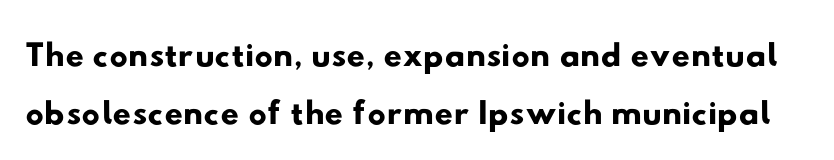
The rendering uses a small line-height, squeezing the rows. Are there feet on the stems? There aren't — it's a sans. Default kerning and tracking; the words read as compact shapes. The face used here is proportionally spaced, like ordinary book or web type.
